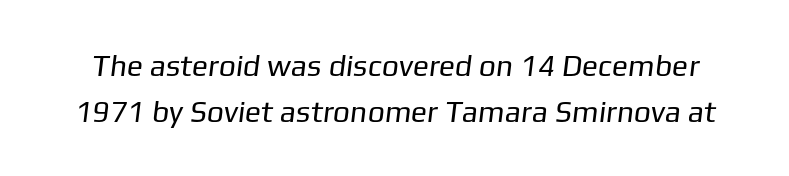
The image shows 30 px regular-weight sans-serif type; set normal line spacing (1.52x), normal letter spacing, not underlined; low stroke contrast and a medium x-height.
